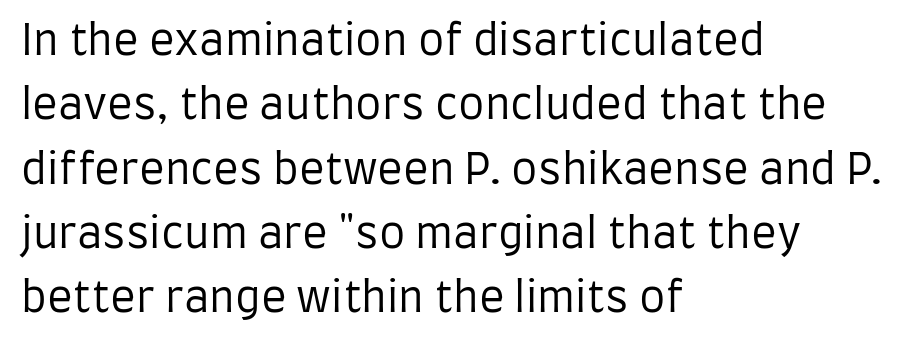
{"serif": "no", "italic": "no", "bold": "no", "weight": "regular", "width": "condensed", "stroke_contrast": "low", "x_height": "large", "monospaced": "no", "underline": "no", "align": "left", "line_spacing": "normal", "line_spacing_ratio": 1.53, "letter_spacing": "normal", "letter_spacing_em": 0.0, "glyph_px": 42}
